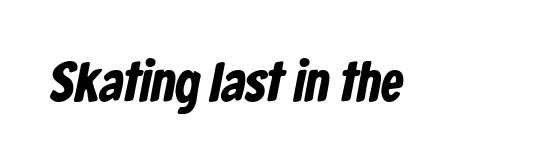
A dark, heavy texture on the line: the type is bold. The glyphs in this specimen are sans serif. The specimen omits any rule beneath the text block's lines. Spacing verdict: proportional, widths tailored to each character.
